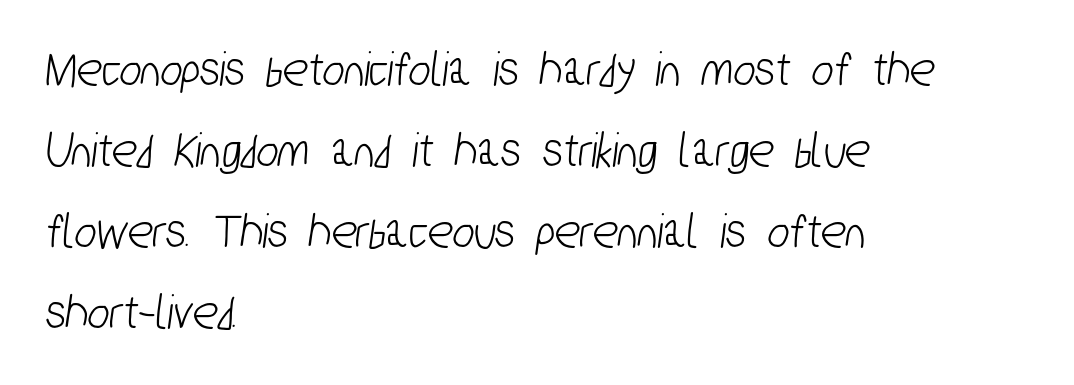
Q: Is the typeface a serif or a sans-serif typeface? A: Sans-serif.
Q: Is the text underlined? A: No.
Q: How is the paragraph aligned? A: Left-aligned.
Q: Is the spacing between letters normal or unusually wide? A: Normal.
Q: Is the spacing between lines tight, normal or loose? A: Normal.
Q: Width (condensed, normal, or wide)? A: Condensed.
Q: Stroke contrast? A: Low.
Q: x-height? A: Medium.
Q: Monospaced? A: No.
